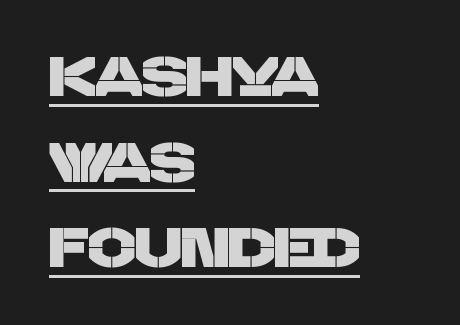
This sample uses a sans-serif face. The rendering uses natural spacing where letterforms have individual widths. Vertically, the passage feels balanced, rows spaced as you'd expect. Glance below the letters and you will spot a drawn line. The tracking reads as untouched default to a designer's eye.
